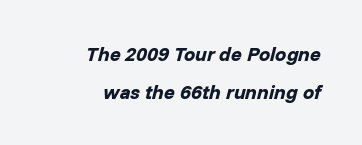
{"italic": "yes", "lean": "right", "slant_degrees": 14, "bold": "yes", "underline": "no", "align": "right", "line_spacing_ratio": 1.89, "letter_spacing": "normal", "letter_spacing_em": 0.0, "glyph_px": 20}
